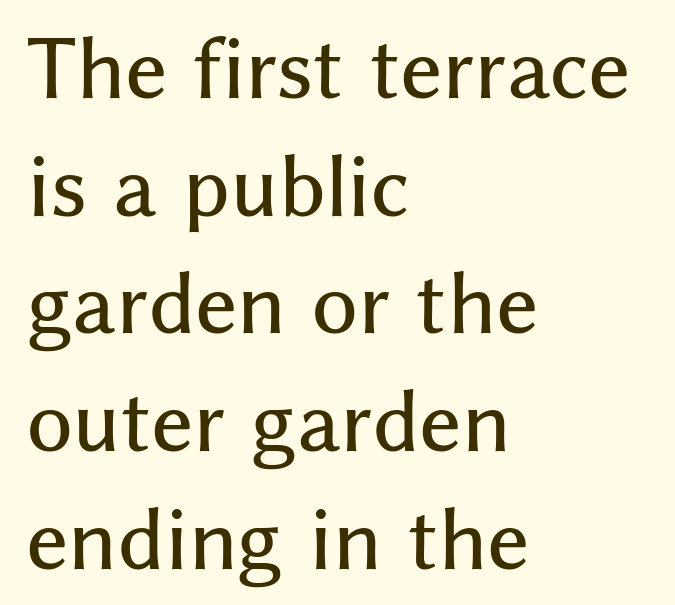
Tracking value appears to be zero — textbook default spacing. You can tell from the bare stems that sans-serif type was used. Characters remain perfectly vertical along every line. A typesetter would call this proportional, since set widths differ per character.
